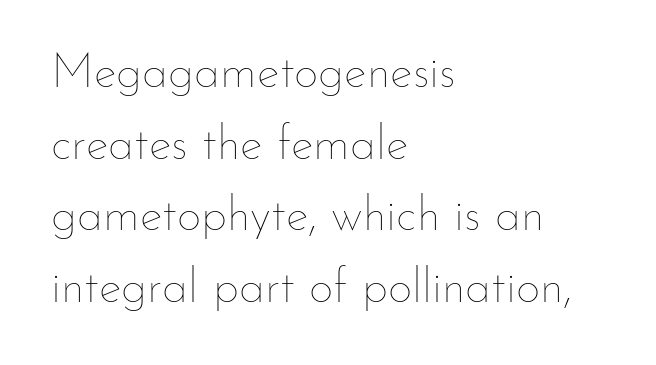
{"italic": "no", "bold": "no", "weight": "thin", "width": "normal", "stroke_contrast": "low", "x_height": "small", "monospaced": "no", "underline": "no", "align": "left", "line_spacing": "normal", "line_spacing_ratio": 1.49, "letter_spacing": "normal", "letter_spacing_em": 0.0, "glyph_px": 48}
